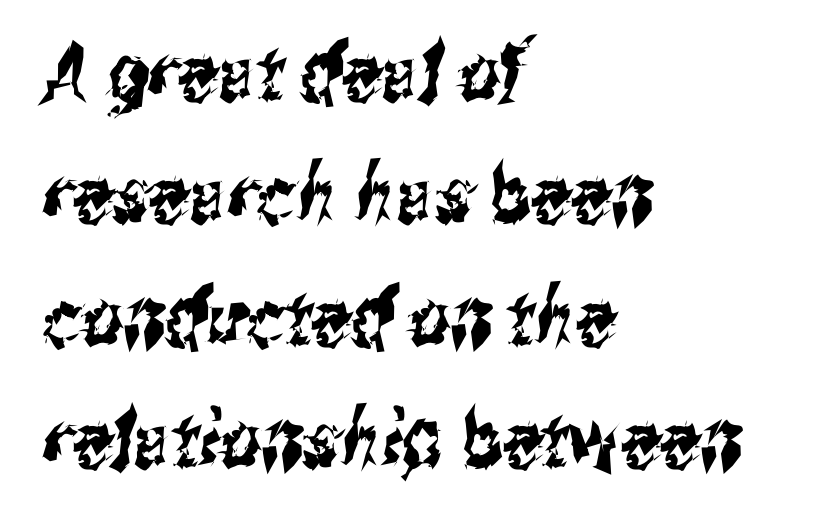
{"serif": "no", "width": "condensed", "stroke_contrast": "medium", "x_height": "medium", "monospaced": "no", "underline": "no", "align": "left", "line_spacing": "normal", "line_spacing_ratio": 1.55, "letter_spacing": "normal", "letter_spacing_em": 0.0, "glyph_px": 79}
